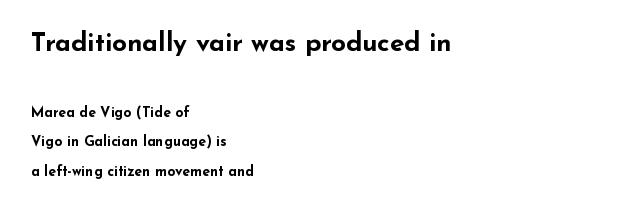
The image shows 26 px bold type, upright; set left-aligned, loose line spacing (2.09x), normal letter spacing, not underlined; the first (top) block is 1.86x larger.
